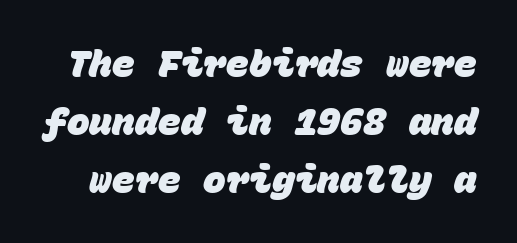
The image shows 38 px heavy sans-serif type, monospaced; set normal line spacing (1.52x), normal letter spacing, not underlined; low stroke contrast and a large x-height.
